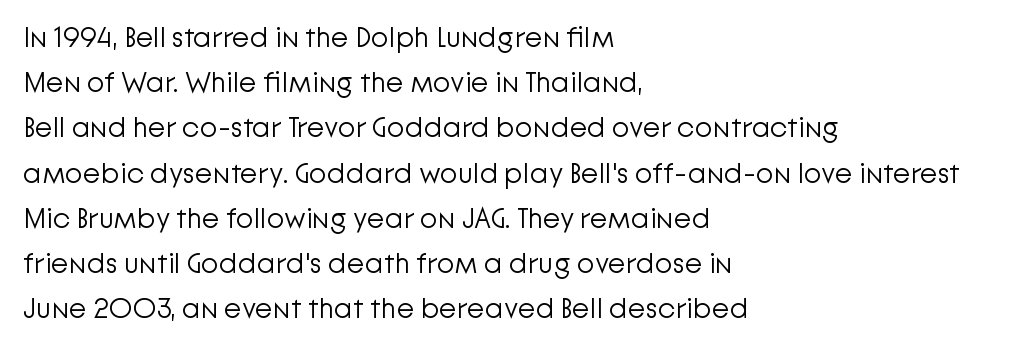
Q: Is the text bold? A: No.
Q: Is the text italic (slanted)? A: No, it is upright.
Q: Is the typeface a serif or a sans-serif typeface? A: Sans-serif.
Q: Is the text underlined? A: No.
Q: How is the paragraph aligned? A: Left-aligned.
Q: Is the spacing between letters normal or unusually wide? A: Normal.
Q: Is the spacing between lines tight, normal or loose? A: Normal.
Q: Width (condensed, normal, or wide)? A: Normal.
Q: Stroke contrast? A: Low.
Q: x-height? A: Medium.
Q: Monospaced? A: No.
